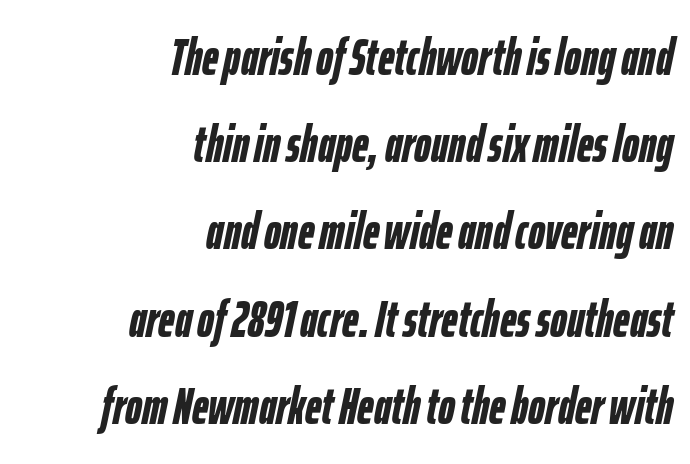
Look at the stroke-to-counter ratio: heavy, a bold. It's the slanting kind of type. The zone under the glyphs is completely vacant. Line ends are locked; line starts wander. The horizontal fit of the characters is conventional and even. Note the varied advance widths — an 'i' is clearly narrower than an 'm'.
